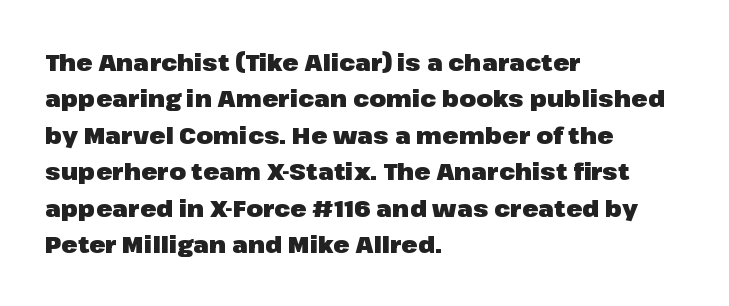
{"italic": "no", "bold": "yes", "underline": "no", "align": "left", "line_spacing": "normal", "line_spacing_ratio": 1.52, "letter_spacing": "normal", "letter_spacing_em": 0.0, "glyph_px": 24}
